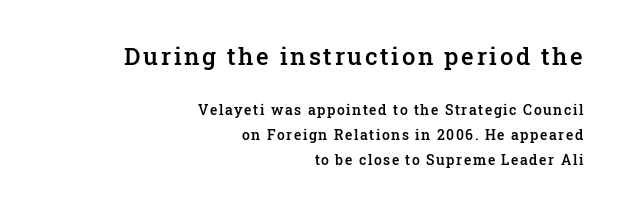
{"italic": "no", "bold": "semi", "underline": "no", "align": "right", "line_spacing_ratio": 1.76, "larger_block": "first", "size_ratio": 1.71, "glyph_px": 24}
